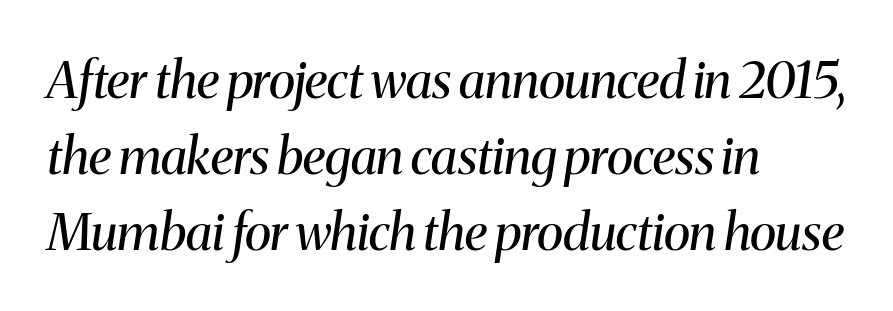
Q: Is the text bold? A: No.
Q: Is the text italic (slanted)? A: Yes, it leans right by about 8 degrees.
Q: Is the typeface a serif or a sans-serif typeface? A: Serif.
Q: Is the text underlined? A: No.
Q: How is the paragraph aligned? A: Left-aligned.
Q: Is the spacing between letters normal or unusually wide? A: Normal.
Q: Is the spacing between lines tight, normal or loose? A: Normal.
Q: Width (condensed, normal, or wide)? A: Normal.
Q: Stroke contrast? A: Medium.
Q: x-height? A: Medium.
Q: Monospaced? A: No.
